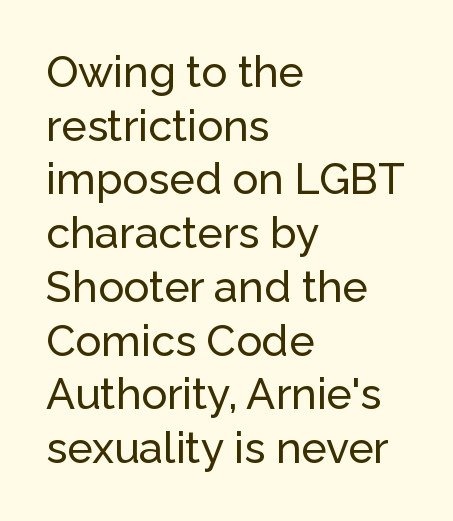
The image shows 43 px sans-serif type, upright; set left-aligned, normal line spacing (1.25x), normal letter spacing, not underlined; low stroke contrast and a medium x-height.
